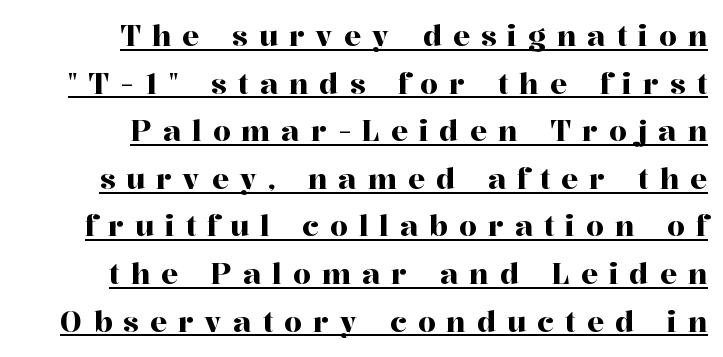
Normally led — the rows are evenly, conventionally spaced. Font category for this specimen: serif. Somebody hit Ctrl+U on this one — the words are underlined. In terms of letterspacing, this is a distinctly airy, spread setting.
